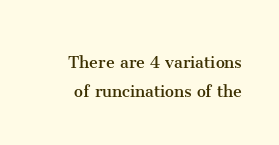
Q: Is the text bold? A: No.
Q: Is the text italic (slanted)? A: No, it is upright.
Q: Is the text underlined? A: No.
Q: How is the paragraph aligned? A: Right-aligned.
Q: Is the spacing between letters normal or unusually wide? A: Normal.
Q: Is the spacing between lines tight, normal or loose? A: Normal.
